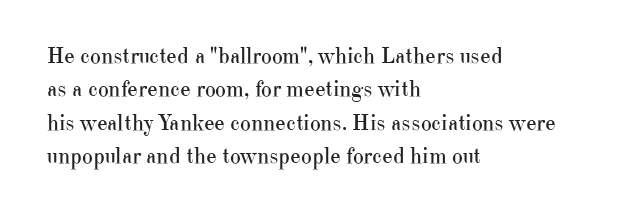
Q: Is the text bold? A: No.
Q: Is the text italic (slanted)? A: No, it is upright.
Q: Is the text underlined? A: No.
Q: How is the paragraph aligned? A: Left-aligned.
Q: Is the spacing between letters normal or unusually wide? A: Normal.
Q: Is the spacing between lines tight, normal or loose? A: Normal.
